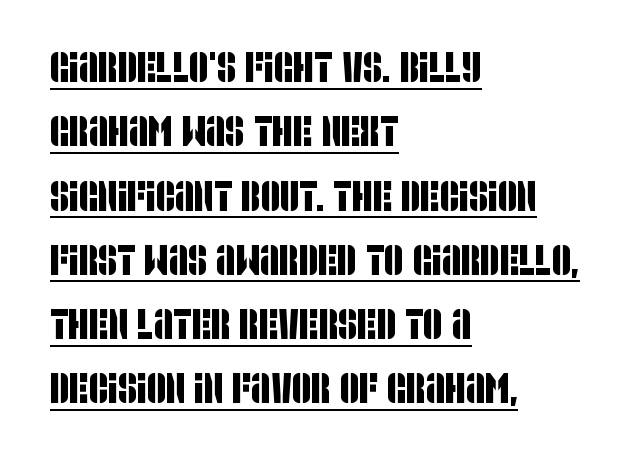
Q: Is the typeface a serif or a sans-serif typeface? A: Sans-serif.
Q: Is the text underlined? A: Yes.
Q: How is the paragraph aligned? A: Left-aligned.
Q: Is the spacing between letters normal or unusually wide? A: Normal.
Q: Is the spacing between lines tight, normal or loose? A: Normal.
Q: Width (condensed, normal, or wide)? A: Condensed.
Q: Stroke contrast? A: Low.
Q: x-height? A: Large.
Q: Monospaced? A: No.
